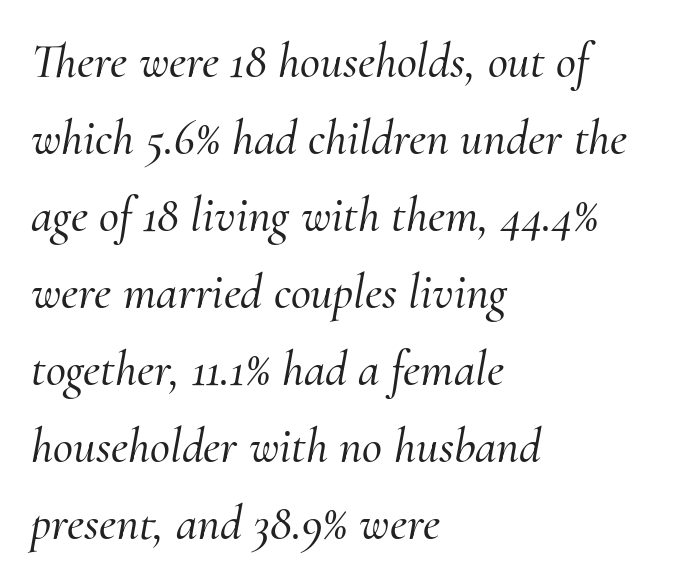
Q: Is the text italic (slanted)? A: Yes, it leans right by about 10 degrees.
Q: Is the typeface a serif or a sans-serif typeface? A: Serif.
Q: Is the text underlined? A: No.
Q: How is the paragraph aligned? A: Left-aligned.
Q: Is the spacing between letters normal or unusually wide? A: Normal.
Q: Is the spacing between lines tight, normal or loose? A: Normal.
Q: Width (condensed, normal, or wide)? A: Normal.
Q: Stroke contrast? A: Medium.
Q: x-height? A: Small.
Q: Monospaced? A: No.
